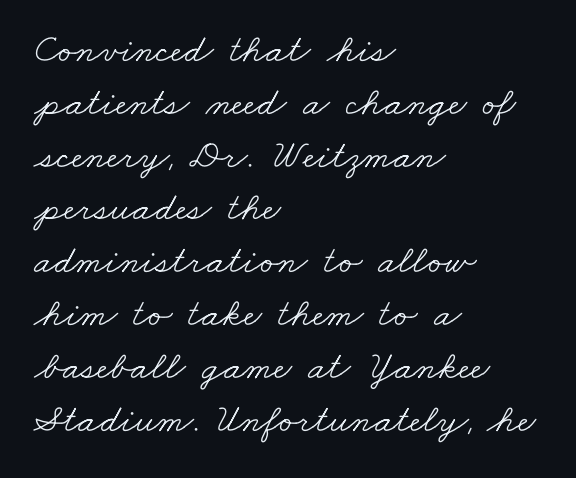
Q: Is the text bold? A: No.
Q: Is the typeface a serif or a sans-serif typeface? A: Serif.
Q: Is the text underlined? A: No.
Q: How is the paragraph aligned? A: Left-aligned.
Q: Is the spacing between letters normal or unusually wide? A: Normal.
Q: Is the spacing between lines tight, normal or loose? A: Normal.
Q: Width (condensed, normal, or wide)? A: Wide.
Q: Stroke contrast? A: Low.
Q: x-height? A: Small.
Q: Monospaced? A: No.
